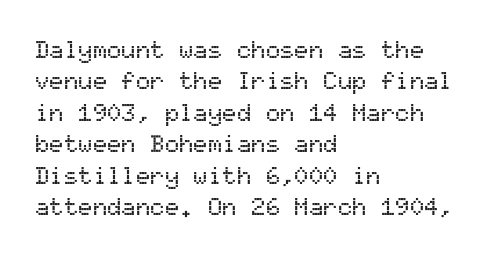
Here the glyphs are tracked normally, forming tight word shapes. Type without underlining. A roman cut, with each character standing at attention. A classic flush-left, rag-right setting is used for this passage.
